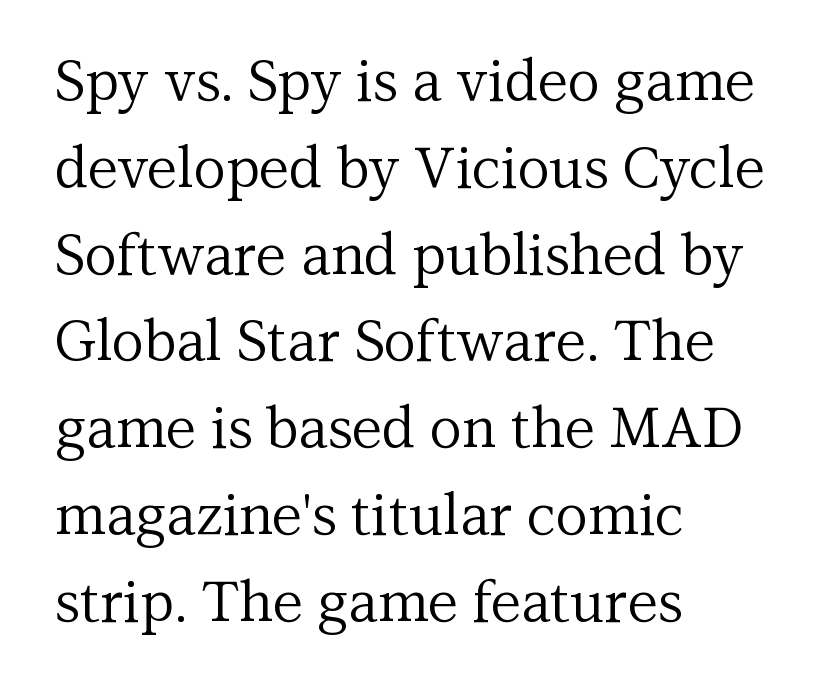
Upright lettering throughout. The passage is arranged the way most books set body copy — flush left. What kind of face is this? One with serifs. These lines are rendered in a variable-pitch font. Baseline-to-baseline distance is the conventional proportion of letter height.
